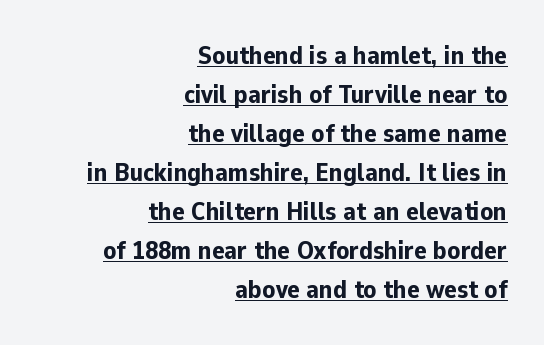
Q: Is the text bold? A: Yes.
Q: Is the text italic (slanted)? A: No, it is upright.
Q: Is the text underlined? A: Yes.
Q: How is the paragraph aligned? A: Right-aligned.
Q: Is the spacing between letters normal or unusually wide? A: Normal.
Q: Is the spacing between lines tight, normal or loose? A: Normal.
